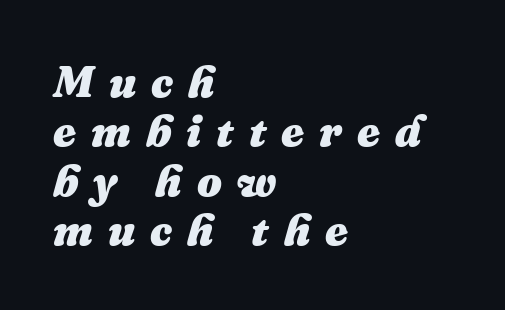
Cramped leading. Rendered with sloped, italic letterforms. Notice how the passage keeps a crisp vertical edge on the left only. The letters are spread apart with noticeably loose tracking. The strip under each line holds only bare page. A full-strength bold gives these letters their thick strokes.
